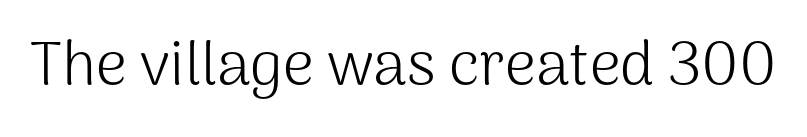
The image shows 61 px light sans-serif type, upright; set normal letter spacing, not underlined; medium stroke contrast and a medium x-height.
